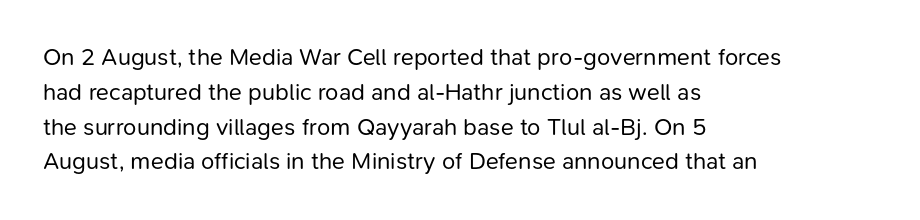
Q: Is the text bold? A: No.
Q: Is the text italic (slanted)? A: No, it is upright.
Q: Is the text underlined? A: No.
Q: How is the paragraph aligned? A: Left-aligned.
Q: Is the spacing between letters normal or unusually wide? A: Normal.
Q: Is the spacing between lines tight, normal or loose? A: Normal.
